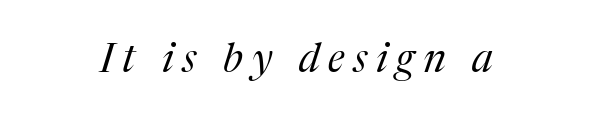
The image shows 40 px regular-weight serif type, italic (leaning right); set unusually wide letter spacing (+0.22 em), not underlined; medium stroke contrast and a medium x-height.
